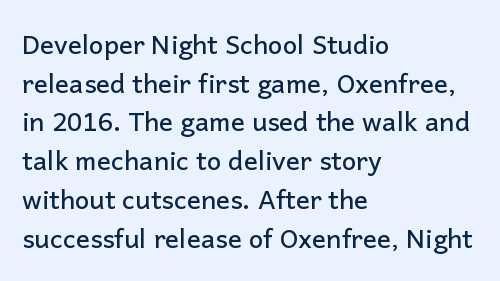
The image shows 26 px text type, upright; set left-aligned, normal line spacing (1.49x), normal letter spacing, not underlined.
